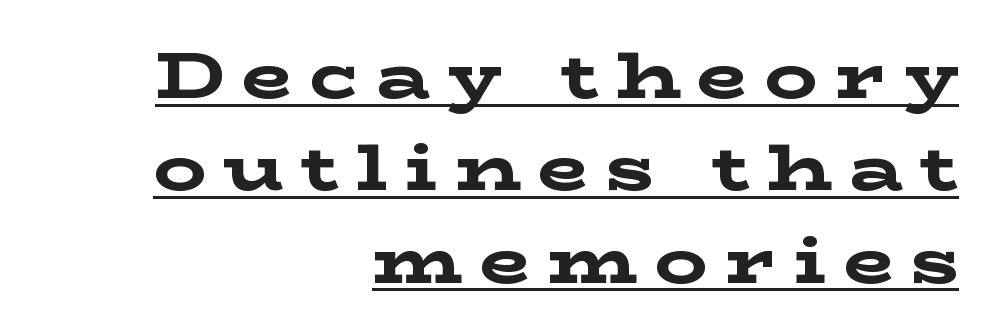
Q: Is the text bold? A: Yes.
Q: Is the text italic (slanted)? A: No, it is upright.
Q: Is the typeface a serif or a sans-serif typeface? A: Serif.
Q: Is the text underlined? A: Yes.
Q: How is the paragraph aligned? A: Right-aligned.
Q: Is the spacing between letters normal or unusually wide? A: Unusually wide.
Q: Is the spacing between lines tight, normal or loose? A: Normal.
Q: Width (condensed, normal, or wide)? A: Wide.
Q: Stroke contrast? A: Low.
Q: x-height? A: Medium.
Q: Monospaced? A: No.
